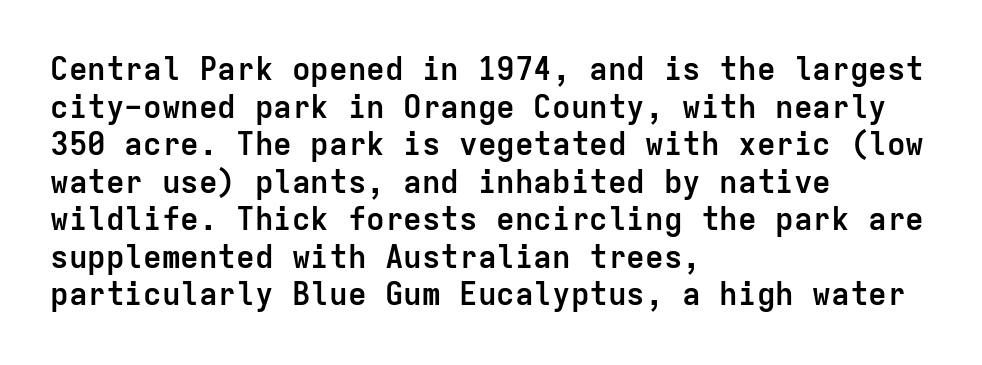
The image shows 31 px semibold sans-serif type, upright, monospaced; set left-aligned, line spacing 1.21x, normal letter spacing, not underlined; low stroke contrast and a medium x-height.
